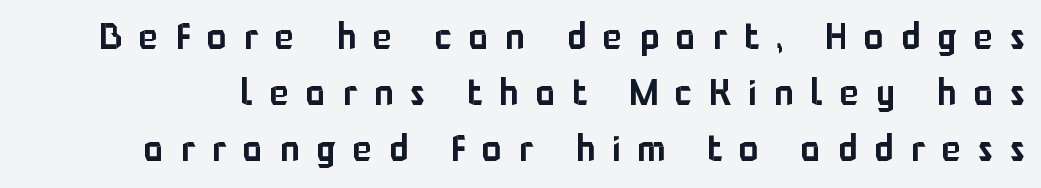
{"serif": "no", "italic": "no", "width": "normal", "stroke_contrast": "low", "x_height": "medium", "monospaced": "no", "underline": "no", "line_spacing": "normal", "line_spacing_ratio": 1.55, "letter_spacing": "wide", "letter_spacing_em": 0.48, "glyph_px": 36}
